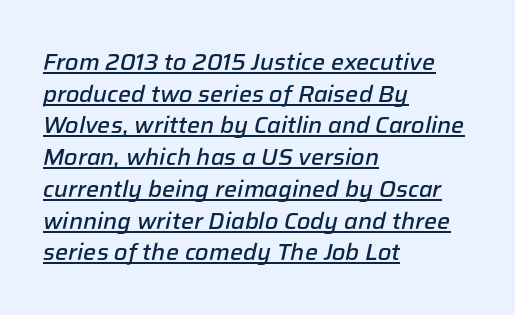
These lines sit exactly where default settings would place them. These lines keep a tight, regular rhythm from letter to letter. You can see a thin bar hugging the bottom of the glyphs. Firm but not heavy-handed strokes: this text is semibold. The lines in this sample share a left origin and differ only in where they stop. Posture: slanted.
